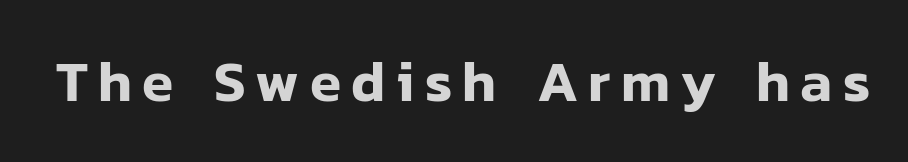
The image shows 57 px sans-serif type, upright; set not underlined; low stroke contrast and a medium x-height.
